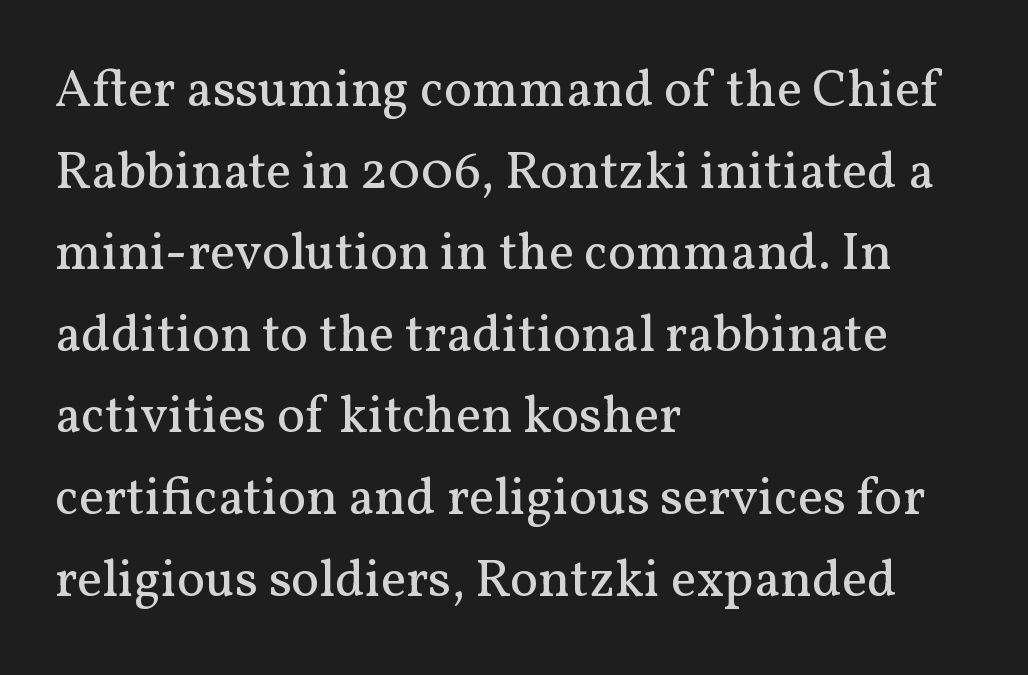
This sample has the flowing, uneven cadence of proportional lettering. These glyphs show unthickened strokes, regular width or finer. The typography opts for an upright posture over an oblique one. In terms of letterform style, serifs are clearly present. No extra tracking has been applied to these lines. Left-aligned paragraph, ragged on the right.
